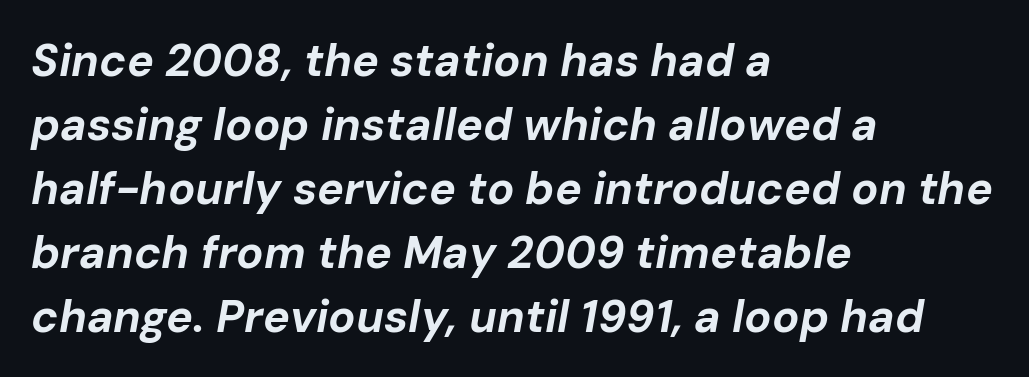
Q: Is the text bold? A: Yes.
Q: Is the text italic (slanted)? A: Yes, it leans right by about 10 degrees.
Q: Is the text underlined? A: No.
Q: How is the paragraph aligned? A: Left-aligned.
Q: Is the spacing between letters normal or unusually wide? A: Normal.
Q: Is the spacing between lines tight, normal or loose? A: Normal.
Q: Width (condensed, normal, or wide)? A: Normal.
Q: Stroke contrast? A: Low.
Q: x-height? A: Medium.
Q: Monospaced? A: No.
